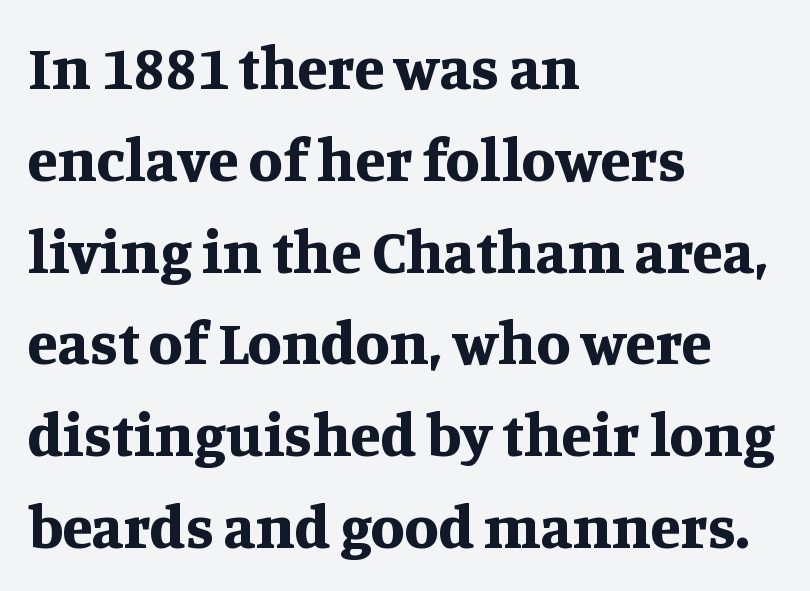
The passage shown is typed in a proportional face where columns would drift. In terms of letterspacing, this is plain default setting. The letters carry serifs — small finishing strokes at the ends of their stems. A classic flush-left, rag-right setting is used for this passage.
